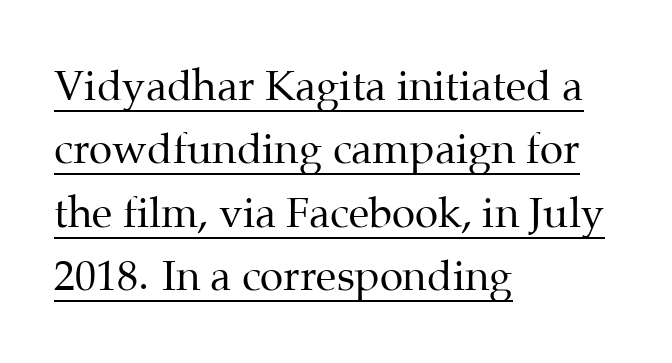
Each letter's strokes conclude with small projecting serifs. One glance says typical: line gaps are just what's usual. A typesetter would call this proportional, since set widths differ per character. Unbolded letterforms with no extra heft.
